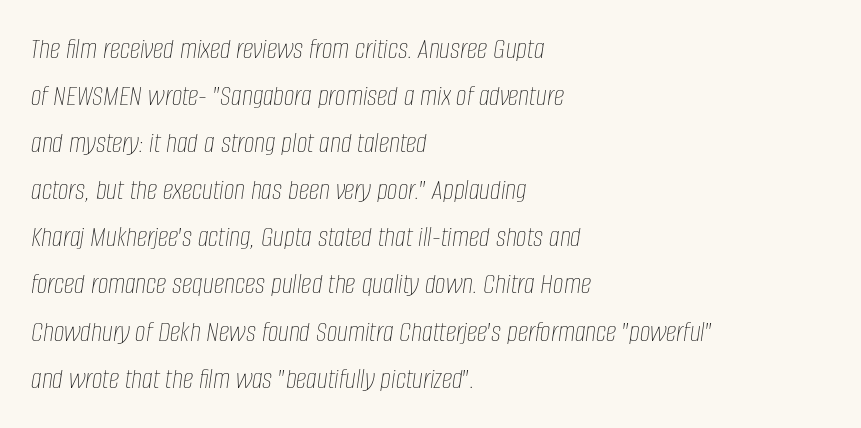
Honestly, the letter spacing is just normal — you wouldn't notice it. Summary of weight: not heavy and not bold. If you measured baseline to baseline, you'd find a middling distance. Think of a printed novel: that variable character pitch is what you see here. Looking at the ascenders, they clearly lean.
